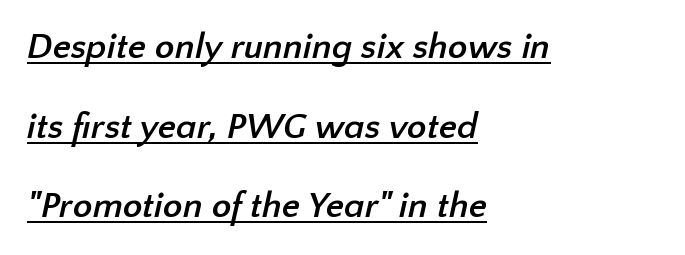
Q: Is the text bold? A: Yes.
Q: Is the typeface a serif or a sans-serif typeface? A: Sans-serif.
Q: Is the text underlined? A: Yes.
Q: How is the paragraph aligned? A: Left-aligned.
Q: Is the spacing between letters normal or unusually wide? A: Normal.
Q: Is the spacing between lines tight, normal or loose? A: Loose.
Q: Width (condensed, normal, or wide)? A: Normal.
Q: Stroke contrast? A: Low.
Q: x-height? A: Medium.
Q: Monospaced? A: No.
